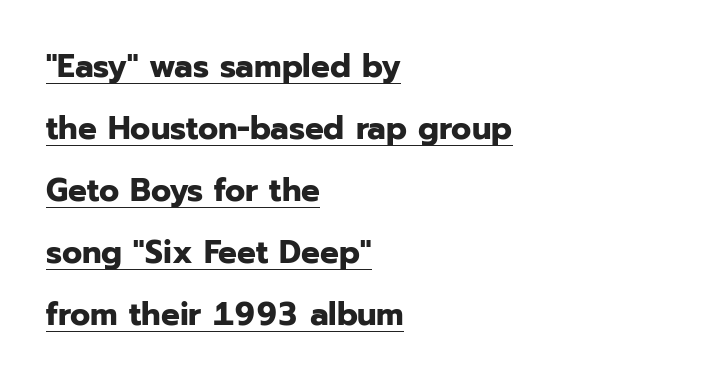
The image shows 33 px bold sans-serif type, upright; set left-aligned, line spacing 1.88x, normal letter spacing, underlined; low stroke contrast and a medium x-height.
